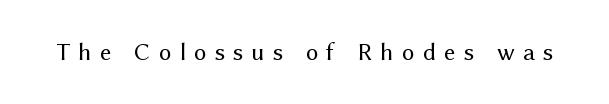
{"italic": "no", "bold": "no", "underline": "no", "letter_spacing": "wide", "letter_spacing_em": 0.33, "glyph_px": 25}
